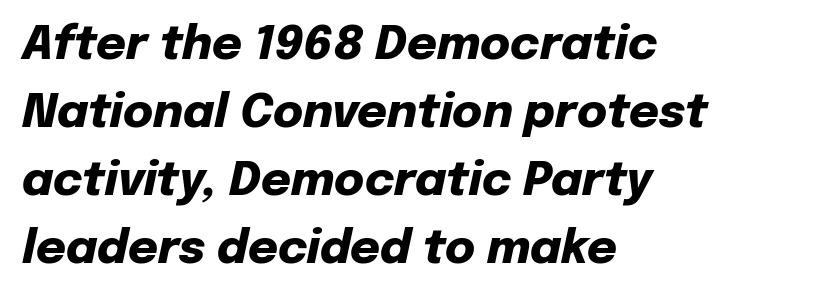
{"italic": "yes", "lean": "right", "slant_degrees": 12, "bold": "yes", "weight": "heavy", "width": "normal", "stroke_contrast": "low", "x_height": "medium", "monospaced": "no", "underline": "no", "align": "left", "line_spacing": "normal", "line_spacing_ratio": 1.48, "letter_spacing": "normal", "letter_spacing_em": 0.0, "glyph_px": 46}
